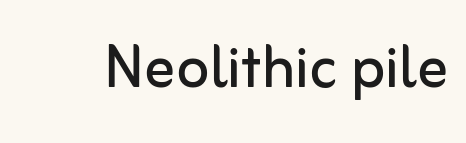
The image shows 76 px regular-weight sans-serif type, upright; set normal letter spacing, not underlined; low stroke contrast and a medium x-height.
